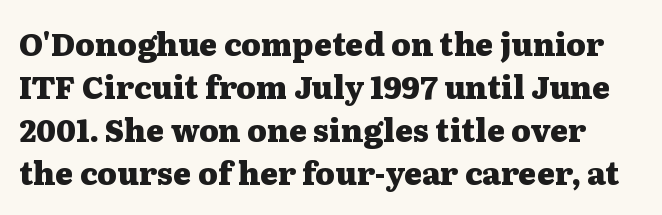
Does the lettering tilt? It doesn't — this is upright. Underlining? Definitely not there. Spacing verdict: proportional, widths tailored to each character. Observe the serifs anchoring each vertical stroke in this sample. Look at the tracking — it's just the regular setting, nothing added. Leading matches the norm, producing a regular column.
